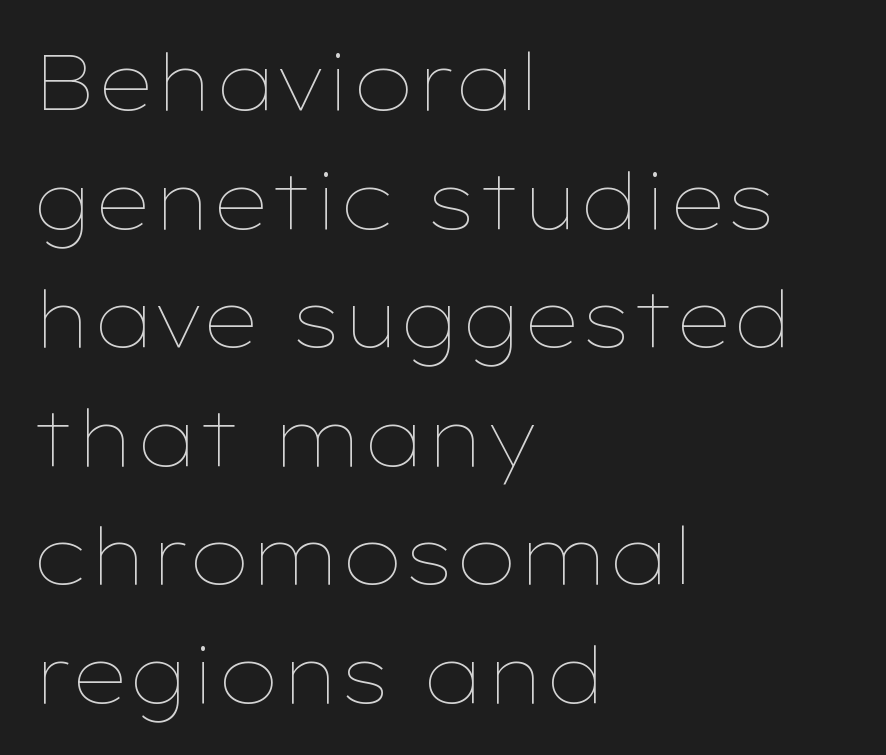
Q: Is the text bold? A: No.
Q: Is the text italic (slanted)? A: No, it is upright.
Q: Is the text underlined? A: No.
Q: How is the paragraph aligned? A: Left-aligned.
Q: Is the spacing between letters normal or unusually wide? A: Normal.
Q: Is the spacing between lines tight, normal or loose? A: Normal.
Q: Width (condensed, normal, or wide)? A: Wide.
Q: Stroke contrast? A: Low.
Q: x-height? A: Medium.
Q: Monospaced? A: No.
